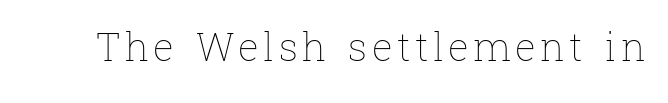
{"italic": "no", "bold": "no", "weight": "thin", "width": "normal", "stroke_contrast": "low", "x_height": "medium", "monospaced": "no", "underline": "no", "glyph_px": 39}
